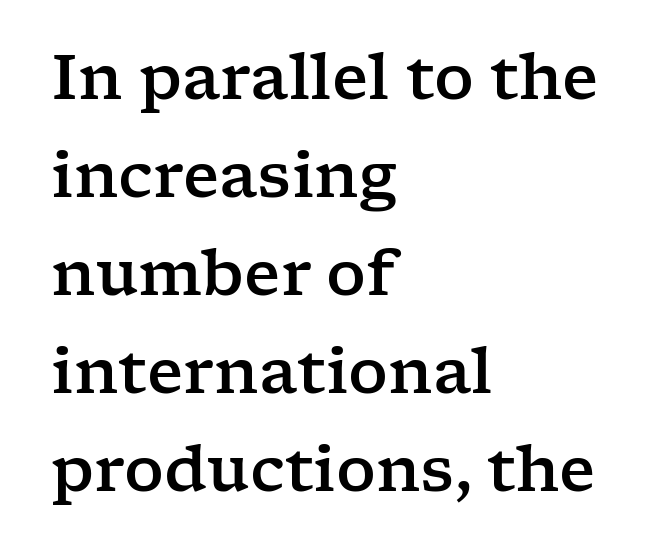
If you drew a ruler down the left edge, every line would touch it. The typeface chosen for these lines features serifs. Rows of type keep a routine distance in the vertical direction. Proportional: the letters do not fall into vertical columns. Each word holds together tightly as a unit, with standard inter-letter gaps. Tall strokes in this sample are plumb rather than angled.
